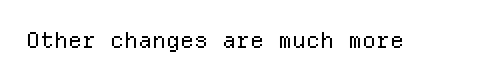
The image shows 22 px text type, upright; set normal letter spacing, not underlined.
